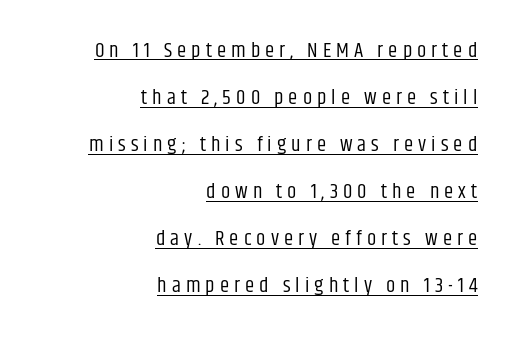
The tracking reads as deliberately expanded to a designer's eye. Quick note: underline on. Horizontal bands of white between lines are thick stripes. The specimen reads as upright at a glance. Visually the block forms a straight wall on the right and a jagged coastline on the left.
